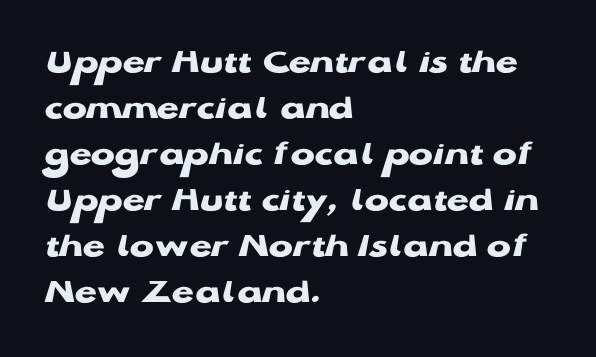
Q: Is the text bold? A: Yes.
Q: Is the text italic (slanted)? A: No, it is upright.
Q: Is the typeface a serif or a sans-serif typeface? A: Sans-serif.
Q: Is the text underlined? A: No.
Q: How is the paragraph aligned? A: Left-aligned.
Q: Is the spacing between letters normal or unusually wide? A: Normal.
Q: Is the spacing between lines tight, normal or loose? A: Normal.
Q: Width (condensed, normal, or wide)? A: Wide.
Q: Stroke contrast? A: Low.
Q: x-height? A: Medium.
Q: Monospaced? A: No.
